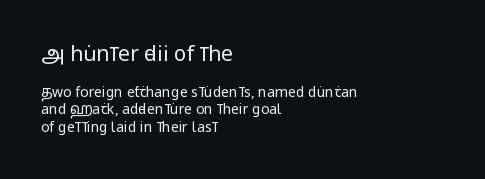
The image shows 21 px text type, upright; set left-aligned, line spacing 1.24x, normal letter spacing, not underlined; the first (top) block is 1.5x larger.
